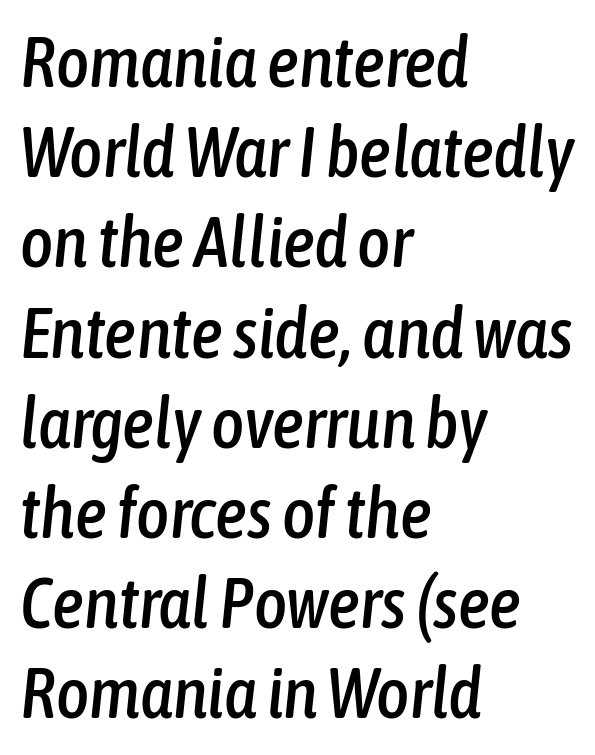
These lines were composed using italics. Think of a printed novel: that variable character pitch is what you see here. Check the space under the baseline: it is left empty. The passage shown stacks its lines at a standard gap.
